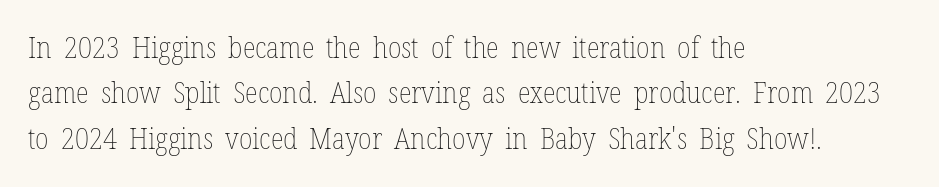
Q: Is the text bold? A: No.
Q: Is the text italic (slanted)? A: No, it is upright.
Q: Is the text underlined? A: No.
Q: How is the paragraph aligned? A: Left-aligned.
Q: Is the spacing between letters normal or unusually wide? A: Normal.
Q: Is the spacing between lines tight, normal or loose? A: Normal.
Q: Width (condensed, normal, or wide)? A: Condensed.
Q: Stroke contrast? A: Low.
Q: x-height? A: Medium.
Q: Monospaced? A: No.
